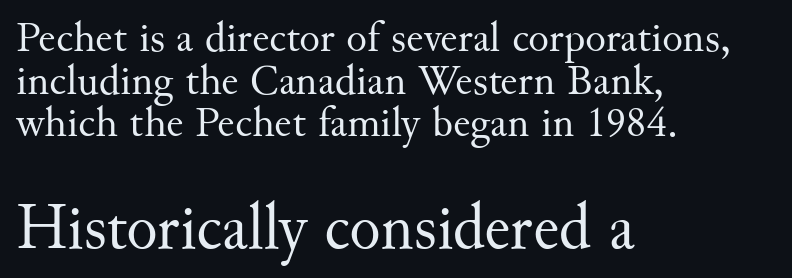
The image shows 65 px regular-weight serif type, upright; set left-aligned, tight line spacing (0.99x), normal letter spacing, not underlined; the second (bottom) block is 1.51x larger; medium stroke contrast and a small x-height.
